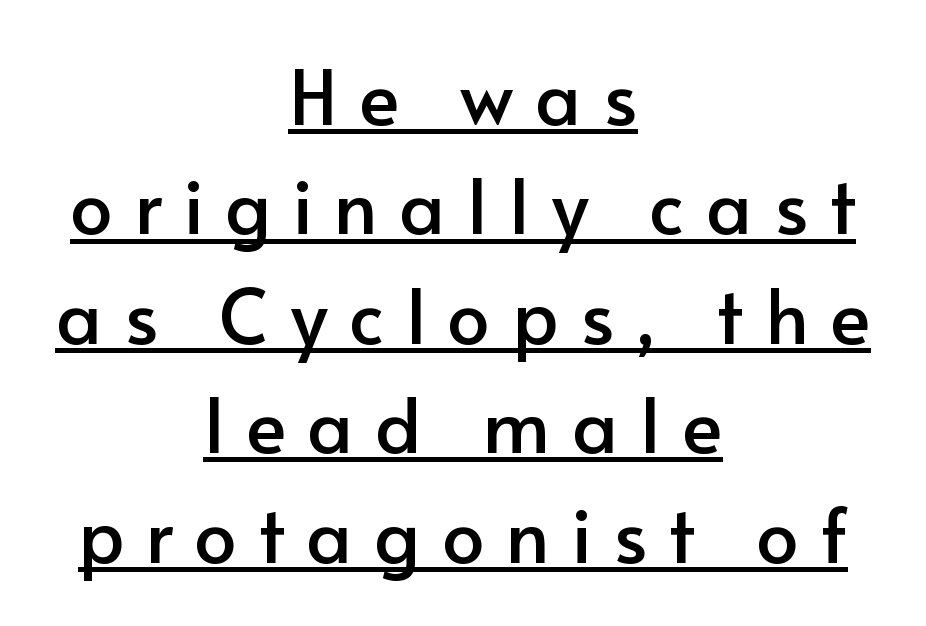
Q: Is the text italic (slanted)? A: No, it is upright.
Q: Is the typeface a serif or a sans-serif typeface? A: Sans-serif.
Q: Is the text underlined? A: Yes.
Q: How is the paragraph aligned? A: Centered.
Q: Is the spacing between letters normal or unusually wide? A: Unusually wide.
Q: Is the spacing between lines tight, normal or loose? A: Normal.
Q: Width (condensed, normal, or wide)? A: Normal.
Q: Stroke contrast? A: Low.
Q: x-height? A: Small.
Q: Monospaced? A: No.
